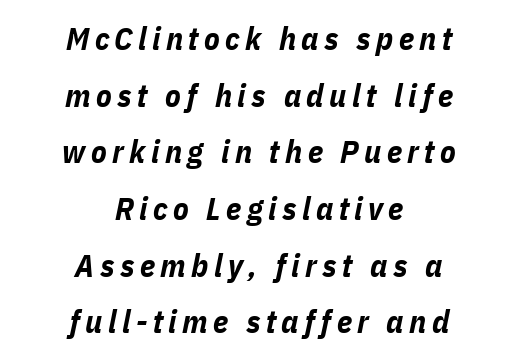
{"italic": "yes", "lean": "right", "slant_degrees": 11, "bold": "yes", "weight": "bold", "width": "condensed", "stroke_contrast": "low", "x_height": "medium", "monospaced": "no", "underline": "no", "align": "center", "line_spacing_ratio": 1.77, "glyph_px": 32}
